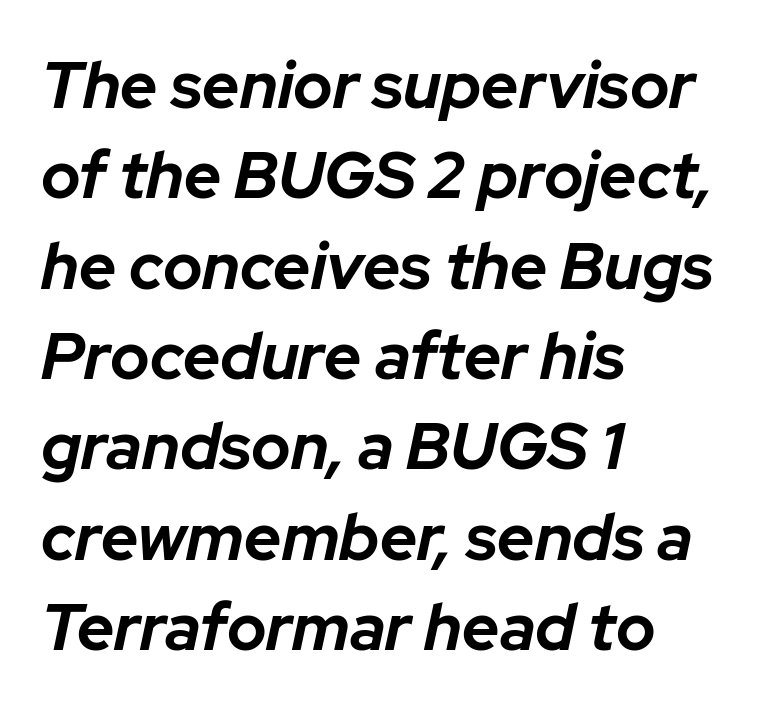
Unmarked baselines from the first word to the last. Is this a fixed-width face? No — the glyphs have proportional, varying widths. Leftover space on each line is placed entirely after the last word. Is there much room between lines? A standard amount, neither cramped nor airy. Summary of weight: heavy, a full bold. Students, note that the glyphs here touch the page at normal intervals.
